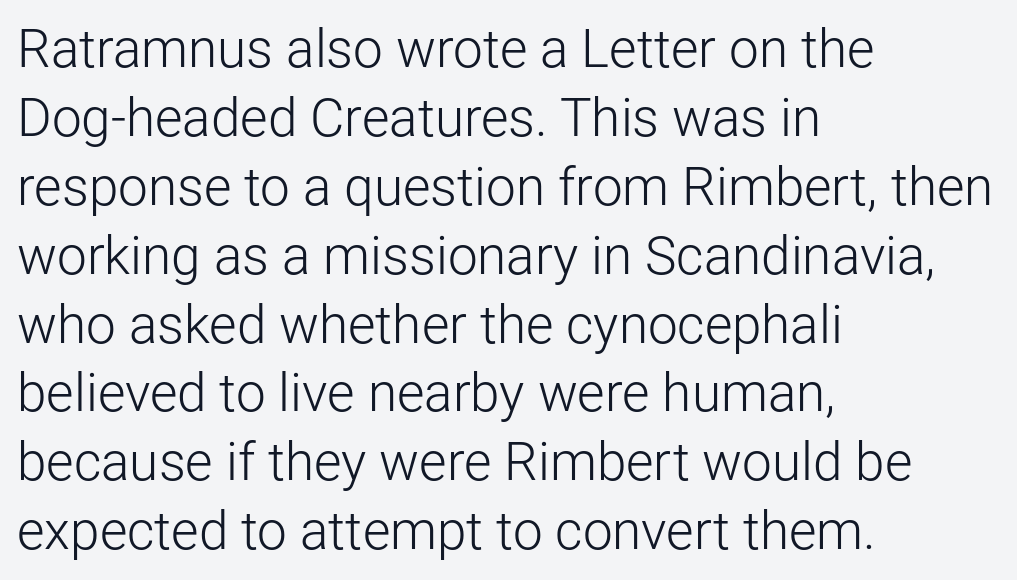
Q: Is the text bold? A: No.
Q: Is the text italic (slanted)? A: No, it is upright.
Q: Is the typeface a serif or a sans-serif typeface? A: Sans-serif.
Q: Is the text underlined? A: No.
Q: How is the paragraph aligned? A: Left-aligned.
Q: Is the spacing between letters normal or unusually wide? A: Normal.
Q: Is the spacing between lines tight, normal or loose? A: Normal.
Q: Width (condensed, normal, or wide)? A: Normal.
Q: Stroke contrast? A: Low.
Q: x-height? A: Medium.
Q: Monospaced? A: No.
